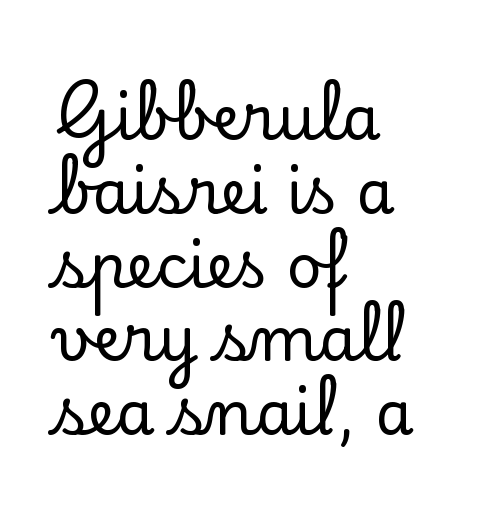
One-word summary of the alignment: left. You can tell it's not italic because the verticals are truly vertical. Each row of text sits above clean, open space. Regarding serifs, this sample has them.
